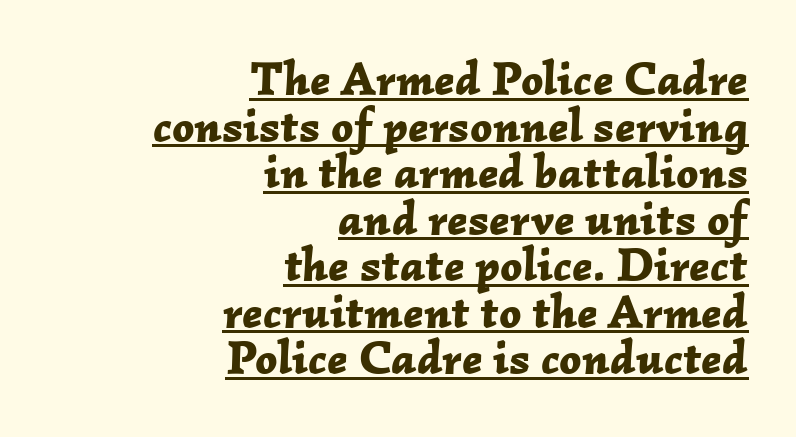
These lines carry a lot of weight — the face is fully bold. Notice how the stems are inclined rather than vertical — that's the hallmark of italics. The typesetter chose a ragged-left arrangement here. The letters advance in unequal steps, a hallmark of proportional type. Compared with typical body copy, the letter spacing here is the same. Reading down the column, the eye jumps only a short way to each next line.
